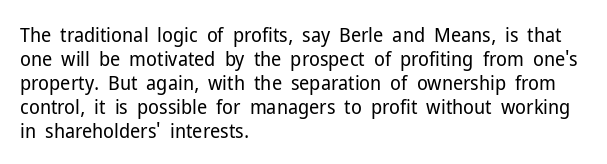
{"italic": "no", "bold": "no", "underline": "no", "align": "left", "line_spacing_ratio": 1.2, "letter_spacing": "normal", "letter_spacing_em": 0.0, "glyph_px": 20}
